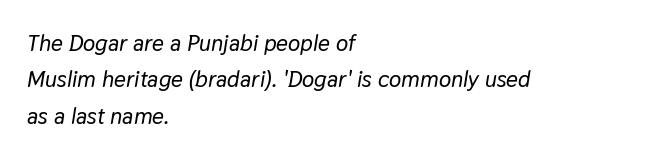
Here the glyphs are tracked normally, forming tight word shapes. The leading is moderate, giving the passage an even texture. In terms of posture, this sample is oblique. Nobody drew a line under any word here. Horizontal alignment here is leftward, the default for most running prose.
